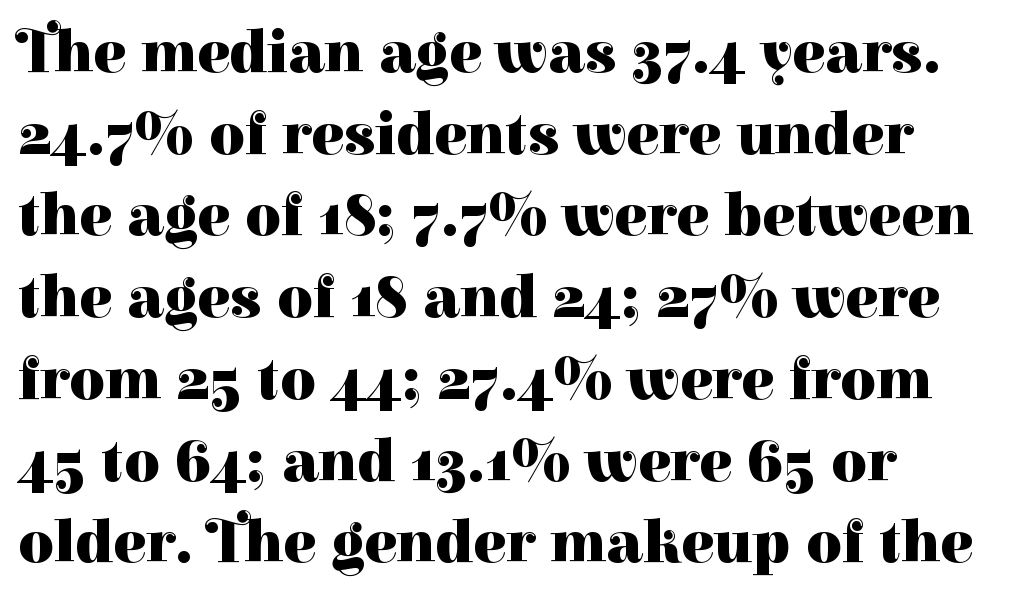
Weight: bold. Here the designer chose a conventional face with non-uniform glyph widths. What's the leading like? Ordinary, nothing unusual. Between one letter and the next there's only the usual sliver of space.
